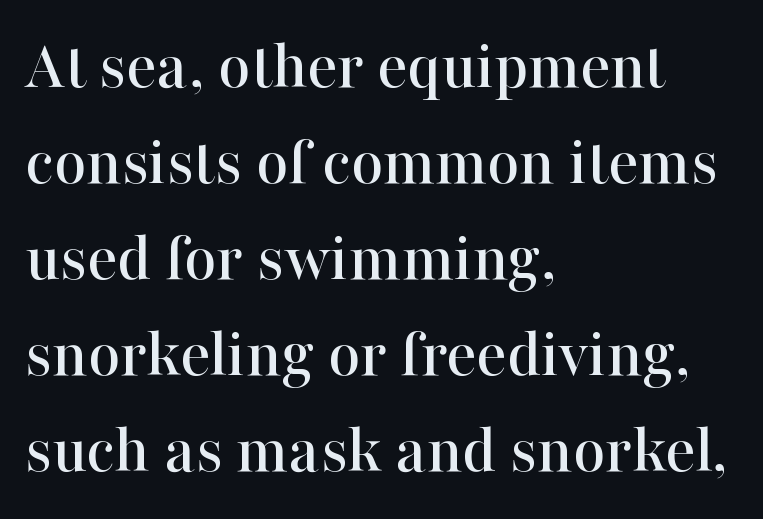
Q: Is the text italic (slanted)? A: No, it is upright.
Q: Is the typeface a serif or a sans-serif typeface? A: Serif.
Q: Is the text underlined? A: No.
Q: How is the paragraph aligned? A: Left-aligned.
Q: Is the spacing between letters normal or unusually wide? A: Normal.
Q: Is the spacing between lines tight, normal or loose? A: Normal.
Q: Width (condensed, normal, or wide)? A: Normal.
Q: Stroke contrast? A: High.
Q: x-height? A: Medium.
Q: Monospaced? A: No.
